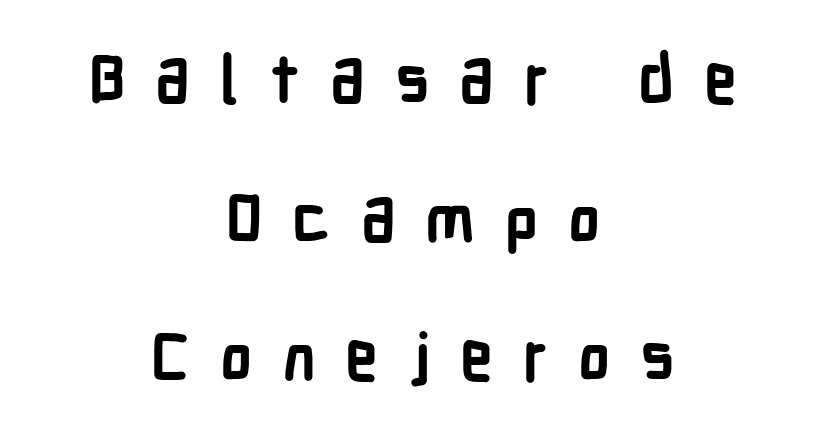
The image shows 66 px semibold, condensed sans-serif type, upright; set centered, loose line spacing (2.1x), unusually wide letter spacing (+0.45 em), not underlined; low stroke contrast and a medium x-height.
